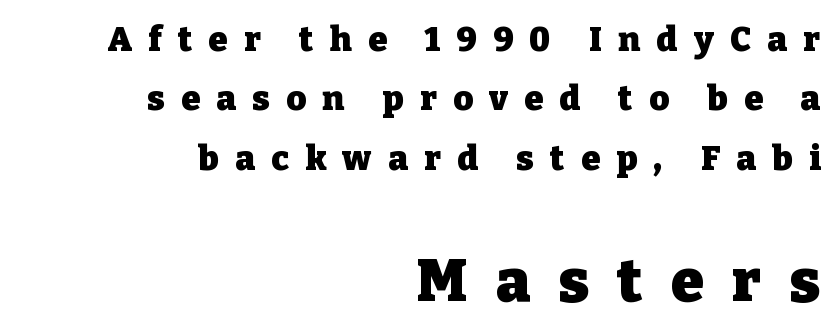
{"serif": "yes", "italic": "no", "bold": "yes", "weight": "heavy", "width": "normal", "stroke_contrast": "low", "x_height": "medium", "monospaced": "no", "underline": "no", "align": "right", "line_spacing_ratio": 1.75, "letter_spacing": "wide", "letter_spacing_em": 0.48, "larger_block": "second", "size_ratio": 1.74, "glyph_px": 59}
